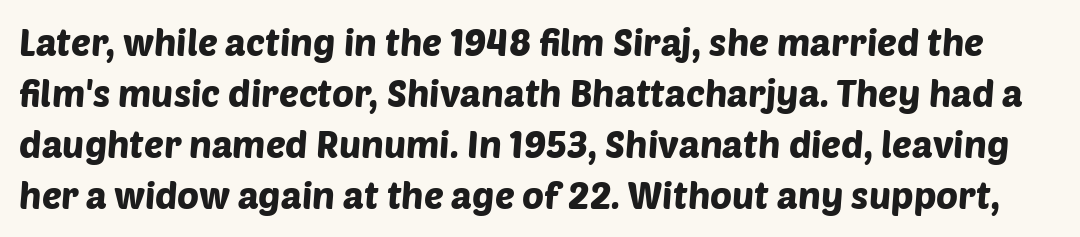
Is there much room between lines? A standard amount, neither cramped nor airy. Rule under the text: the space is simply empty. Regarding serifs, this sample does without them. The face used here is proportionally spaced, like ordinary book or web type. The letterforms sit shoulder to shoulder at normal distance.
